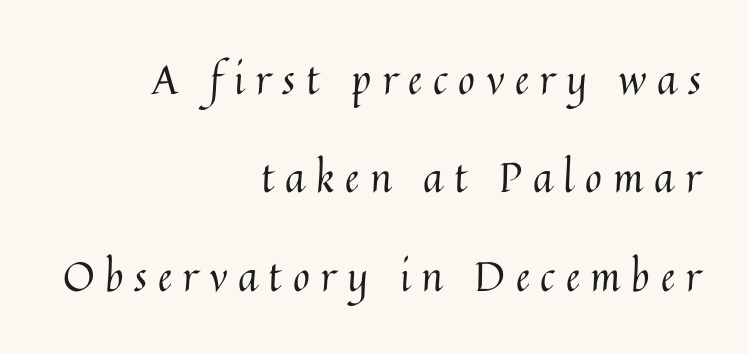
Widely set lines give the paragraph a tall, airy silhouette. Short and long lines alike share a common ending point at right. The tracking reads as deliberately expanded to a designer's eye. Character widths vary here, with narrow letters taking less room than wide ones.
